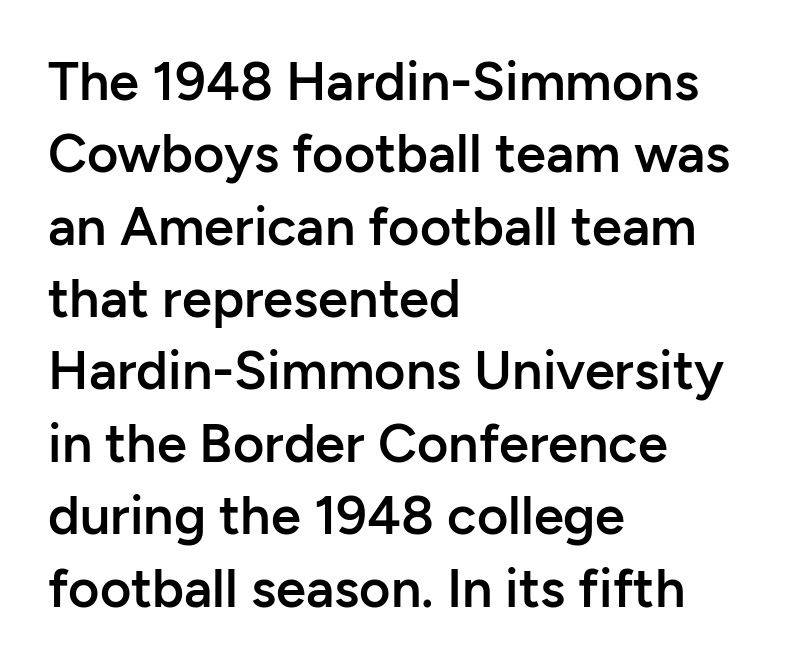
The image shows 54 px semibold sans-serif type, upright; set left-aligned, normal line spacing (1.34x), normal letter spacing, not underlined; low stroke contrast and a medium x-height.
